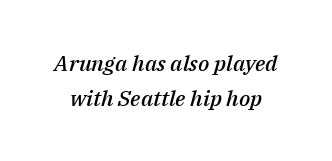
The image shows 22 px text type, italic (leaning right); set normal line spacing (1.58x), normal letter spacing, not underlined.
